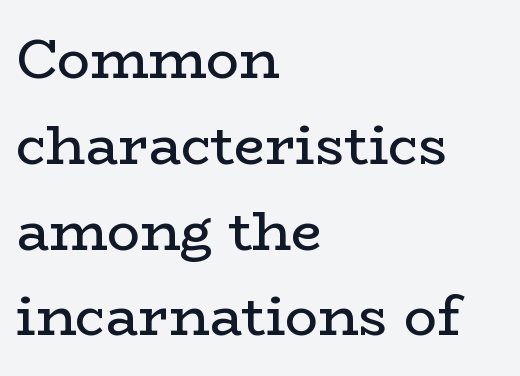
Q: Is the text bold? A: No.
Q: Is the text italic (slanted)? A: No, it is upright.
Q: Is the typeface a serif or a sans-serif typeface? A: Serif.
Q: Is the text underlined? A: No.
Q: How is the paragraph aligned? A: Left-aligned.
Q: Is the spacing between letters normal or unusually wide? A: Normal.
Q: Is the spacing between lines tight, normal or loose? A: Normal.
Q: Width (condensed, normal, or wide)? A: Wide.
Q: Stroke contrast? A: Low.
Q: x-height? A: Medium.
Q: Monospaced? A: No.
